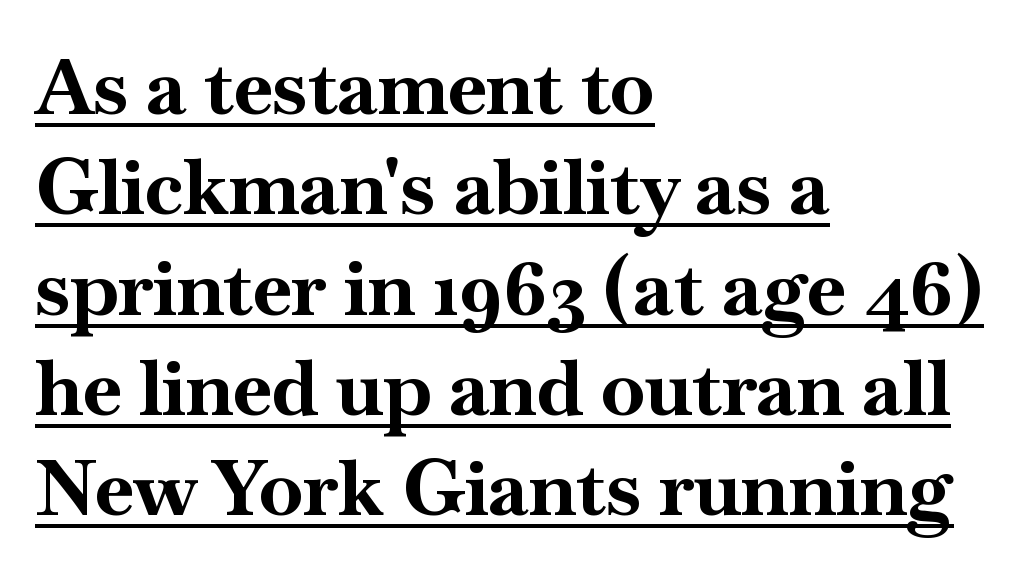
The image shows 79 px bold serif type, upright; set left-aligned, normal line spacing (1.27x), normal letter spacing, underlined; high stroke contrast and a small x-height.
